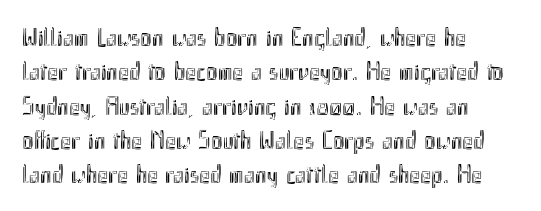
{"italic": "no", "underline": "no", "align": "left", "line_spacing": "normal", "line_spacing_ratio": 1.32, "letter_spacing": "normal", "letter_spacing_em": 0.0, "glyph_px": 26}
